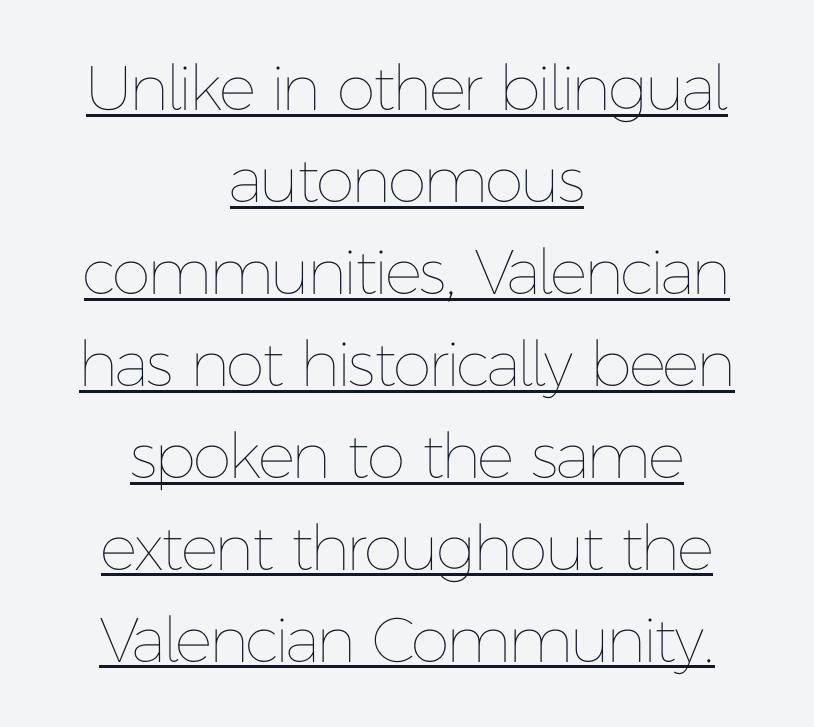
You could not count columns in this text — the font is proportionally spaced. Glyph-to-glyph distance matches everyday printed text. This rendering features underlined lettering. A quiet, ordinary-to-light weight characterises the typeface. This rendering uses center alignment, leaving both contours irregular but symmetric. Rows of type keep a routine distance in the vertical direction.
